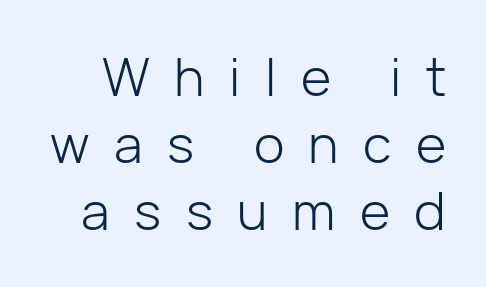
{"serif": "no", "italic": "no", "bold": "no", "weight": "light", "width": "normal", "stroke_contrast": "low", "x_height": "medium", "monospaced": "no", "underline": "no", "line_spacing": "normal", "line_spacing_ratio": 1.29, "letter_spacing": "wide", "letter_spacing_em": 0.47, "glyph_px": 52}
